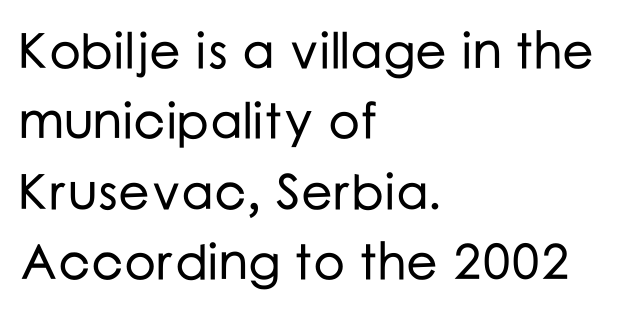
Spacing between characters is what you'd get straight out of the box. The paragraph has a hard left edge and a soft right edge. Observe the absence of serifs on each vertical stroke in this sample. Characters remain perfectly vertical along every line. Regular leading.
